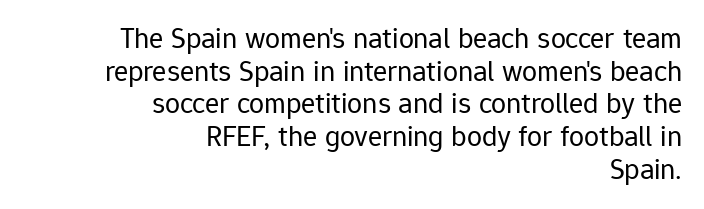
Q: Is the text bold? A: No.
Q: Is the text italic (slanted)? A: No, it is upright.
Q: Is the typeface a serif or a sans-serif typeface? A: Sans-serif.
Q: Is the text underlined? A: No.
Q: How is the paragraph aligned? A: Right-aligned.
Q: Is the spacing between letters normal or unusually wide? A: Normal.
Q: Is the spacing between lines tight, normal or loose? A: Tight.
Q: Width (condensed, normal, or wide)? A: Normal.
Q: Stroke contrast? A: Low.
Q: x-height? A: Medium.
Q: Monospaced? A: No.
